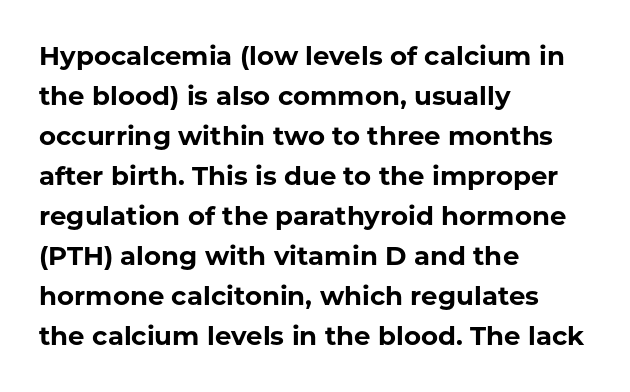
The letterforms sit shoulder to shoulder at normal distance. If you measured baseline to baseline, you'd find a middling distance. The specimen omits any rule beneath the text block's lines. These lines stack with their left ends in a neat column.
